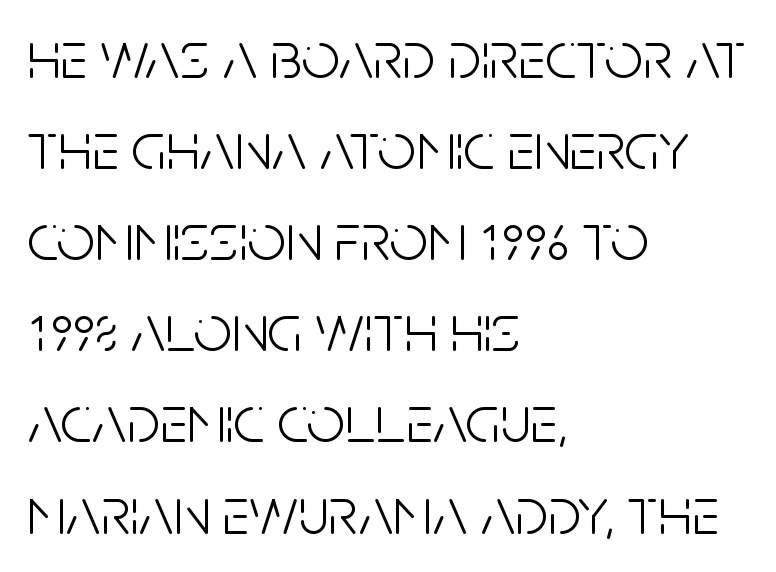
Q: Is the text bold? A: No.
Q: Is the text italic (slanted)? A: No, it is upright.
Q: Is the typeface a serif or a sans-serif typeface? A: Sans-serif.
Q: Is the text underlined? A: No.
Q: How is the paragraph aligned? A: Left-aligned.
Q: Is the spacing between letters normal or unusually wide? A: Normal.
Q: Is the spacing between lines tight, normal or loose? A: Normal.
Q: Width (condensed, normal, or wide)? A: Condensed.
Q: Stroke contrast? A: Low.
Q: x-height? A: Large.
Q: Monospaced? A: No.
